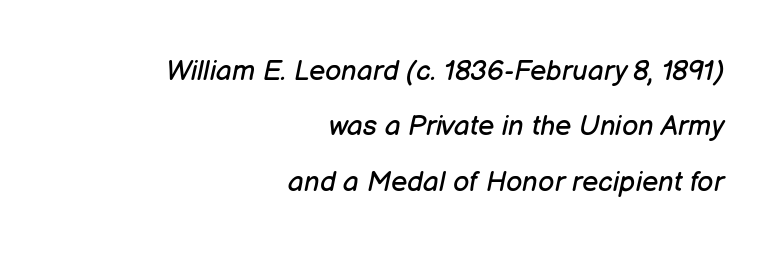
Q: Is the text bold? A: No.
Q: Is the text italic (slanted)? A: Yes, it leans right by about 12 degrees.
Q: Is the text underlined? A: No.
Q: How is the paragraph aligned? A: Right-aligned.
Q: Is the spacing between letters normal or unusually wide? A: Normal.
Q: Is the spacing between lines tight, normal or loose? A: Loose.
Q: Width (condensed, normal, or wide)? A: Normal.
Q: Stroke contrast? A: Low.
Q: x-height? A: Medium.
Q: Monospaced? A: No.
